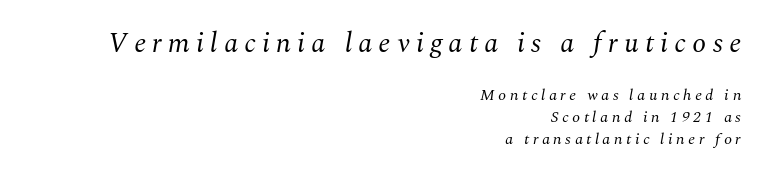
In terms of leading, this rendering sits right in the middle. The glyphs are unaccompanied by any horizontal stroke below them. The lines in this sample share a right terminus and differ only in where they begin. Typographically, this falls in the serif category. Notice how the stems are inclined rather than vertical — that's the hallmark of italics.
